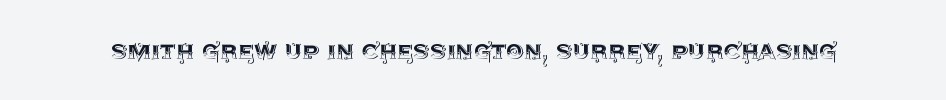
Here the designer chose a conventional face with non-uniform glyph widths. Each word holds together tightly as a unit, with standard inter-letter gaps. Italic? Not at all — the glyphs are vertical. This rendering features lettering with no underline.
